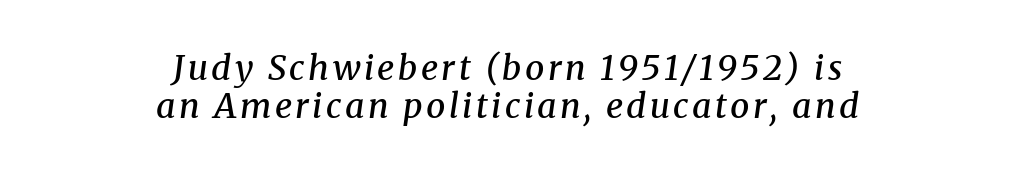
A typesetter would call this proportional, since set widths differ per character. Quick note: interline space is minimal. Leftover space on each line is divided equally before and after the words. No word sits above an underline.
